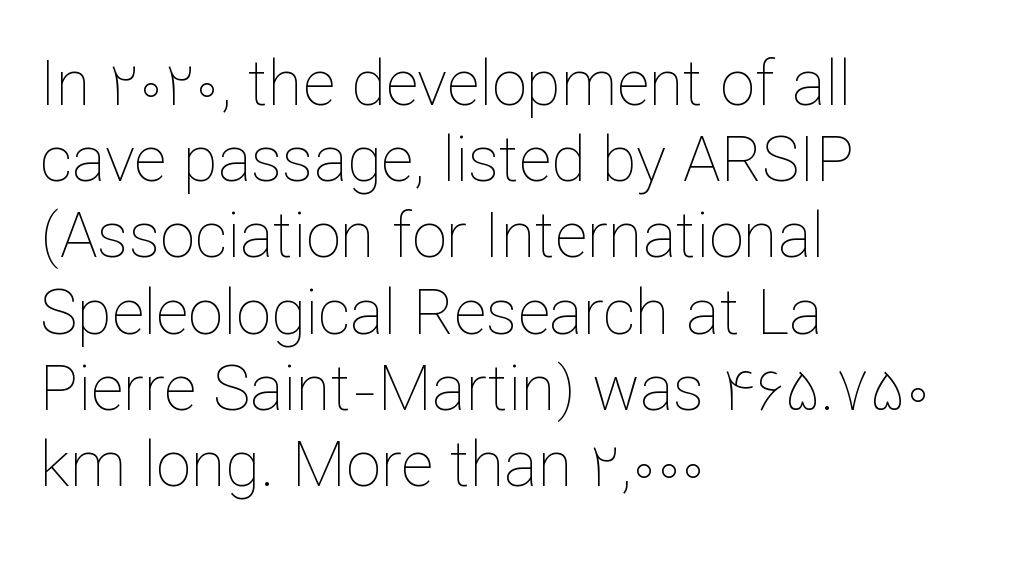
What stands out about the letter spacing? Nothing — it is the standard amount. The passage shown is typed in a proportional face where columns would drift. Descenders are the only things crossing below the line. Which margin do the lines hug? The left one — the right edge is uneven. Weight: regular or lighter.
